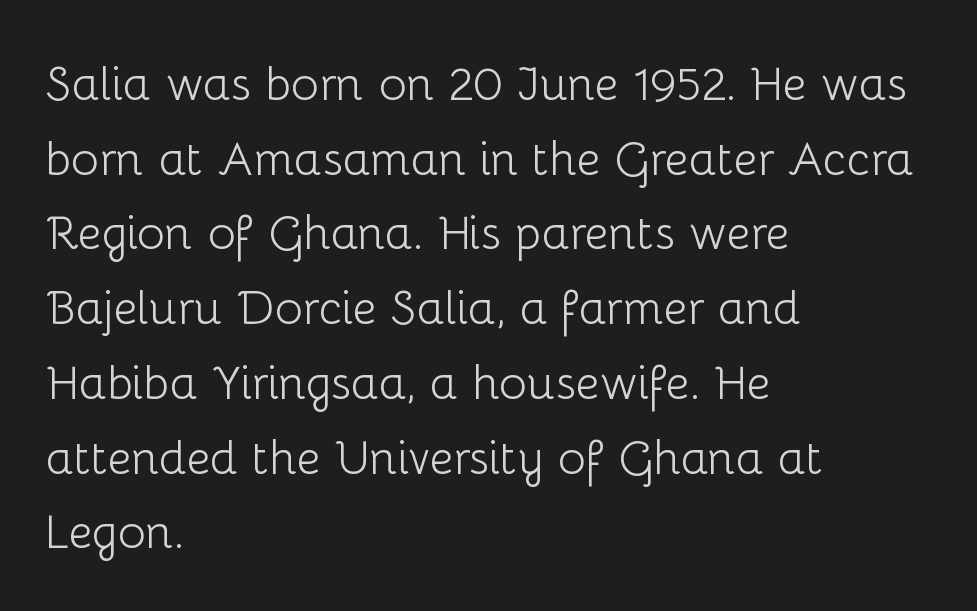
Q: Is the text bold? A: No.
Q: Is the text italic (slanted)? A: No, it is upright.
Q: Is the typeface a serif or a sans-serif typeface? A: Sans-serif.
Q: Is the text underlined? A: No.
Q: How is the paragraph aligned? A: Left-aligned.
Q: Is the spacing between letters normal or unusually wide? A: Normal.
Q: Is the spacing between lines tight, normal or loose? A: Normal.
Q: Width (condensed, normal, or wide)? A: Normal.
Q: Stroke contrast? A: Low.
Q: x-height? A: Medium.
Q: Monospaced? A: No.
